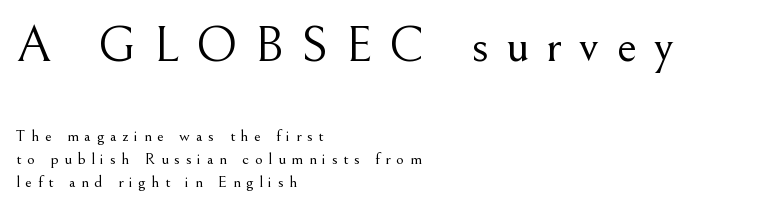
{"serif": "yes", "italic": "no", "bold": "no", "weight": "light", "width": "normal", "stroke_contrast": "medium", "x_height": "small", "monospaced": "no", "underline": "no", "align": "left", "line_spacing": "normal", "line_spacing_ratio": 1.35, "letter_spacing": "wide", "letter_spacing_em": 0.33, "larger_block": "first", "size_ratio": 3.0, "glyph_px": 51}
